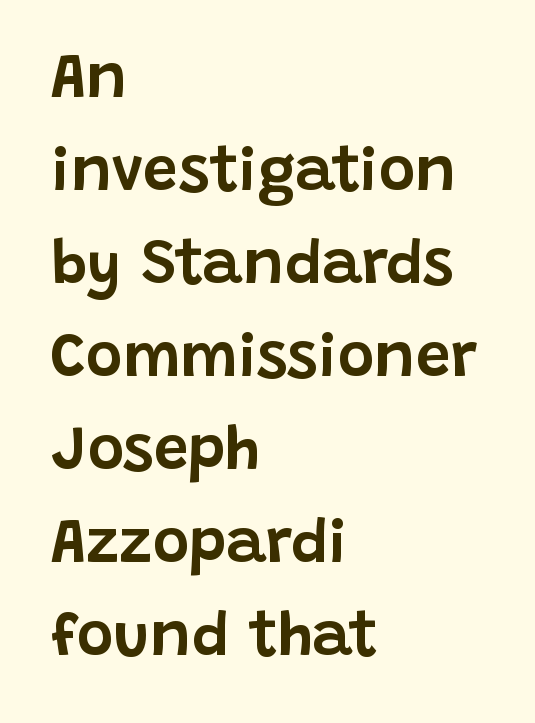
{"serif": "no", "italic": "no", "width": "normal", "stroke_contrast": "low", "x_height": "large", "monospaced": "no", "underline": "no", "align": "left", "line_spacing": "normal", "line_spacing_ratio": 1.5, "letter_spacing": "normal", "letter_spacing_em": 0.0, "glyph_px": 62}
